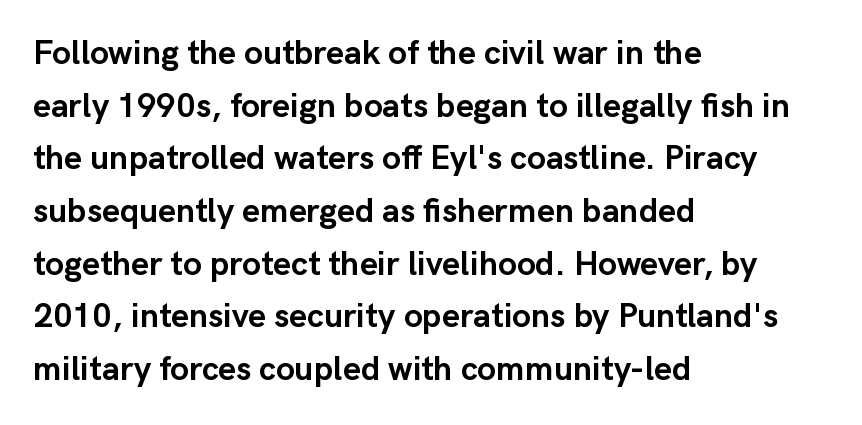
Check where the strokes stop: nothing finishes them off — pure sans. As a designer I'd log this as weight 700, bold. Honestly, the row spacing looks completely unremarkable. Students, note that the glyphs here touch the page at normal intervals. Nobody drew a line under any word here. This is roman type, the default non-slanted kind.
